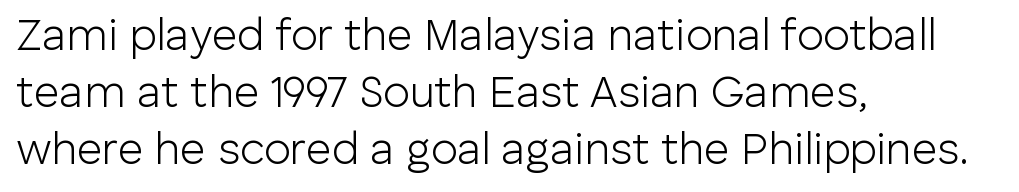
Q: Is the text bold? A: No.
Q: Is the text italic (slanted)? A: No, it is upright.
Q: Is the typeface a serif or a sans-serif typeface? A: Sans-serif.
Q: Is the text underlined? A: No.
Q: How is the paragraph aligned? A: Left-aligned.
Q: Is the spacing between letters normal or unusually wide? A: Normal.
Q: Is the spacing between lines tight, normal or loose? A: Normal.
Q: Width (condensed, normal, or wide)? A: Normal.
Q: Stroke contrast? A: Low.
Q: x-height? A: Medium.
Q: Monospaced? A: No.
